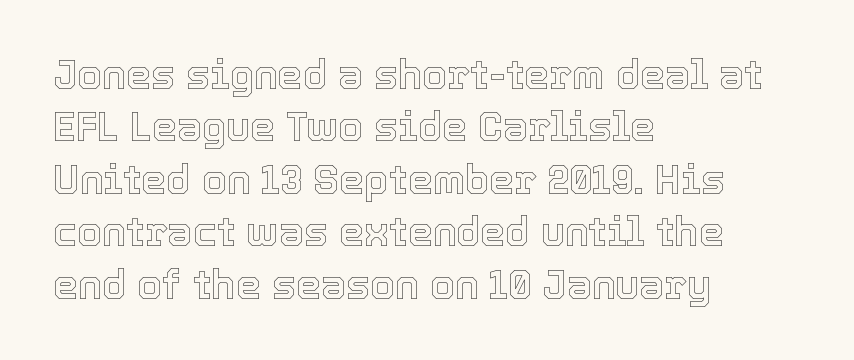
{"italic": "no", "width": "normal", "x_height": "medium", "monospaced": "no", "underline": "no", "align": "left", "line_spacing": "normal", "line_spacing_ratio": 1.31, "letter_spacing": "normal", "letter_spacing_em": 0.0, "glyph_px": 40}
